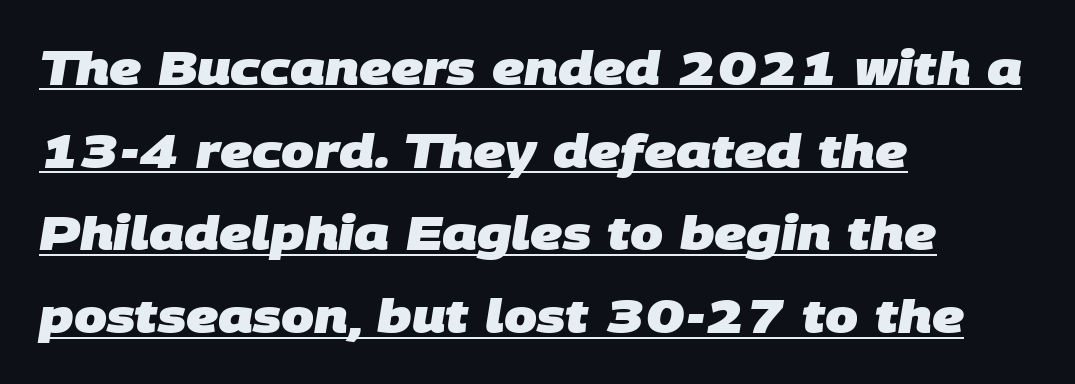
The image shows 47 px heavy sans-serif type; set left-aligned, line spacing 1.76x, normal letter spacing, underlined; low stroke contrast and a large x-height.
